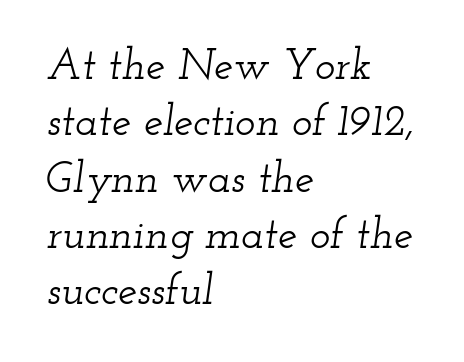
Q: Is the text italic (slanted)? A: Yes, it leans right by about 12 degrees.
Q: Is the typeface a serif or a sans-serif typeface? A: Serif.
Q: Is the text underlined? A: No.
Q: How is the paragraph aligned? A: Left-aligned.
Q: Is the spacing between letters normal or unusually wide? A: Normal.
Q: Is the spacing between lines tight, normal or loose? A: Normal.
Q: Width (condensed, normal, or wide)? A: Wide.
Q: Stroke contrast? A: Low.
Q: x-height? A: Small.
Q: Monospaced? A: No.
